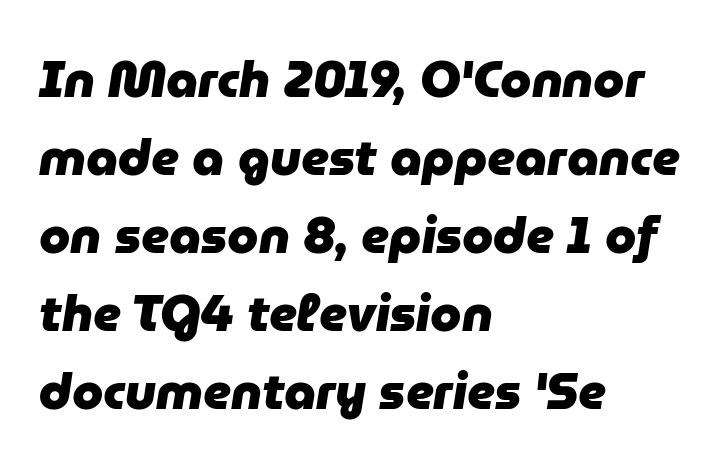
The image shows 50 px heavy type, italic (leaning right); set left-aligned, normal line spacing (1.56x), normal letter spacing, not underlined; low stroke contrast and a medium x-height.
